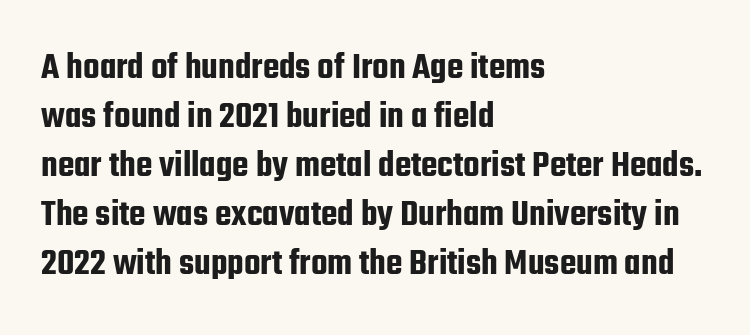
{"serif": "no", "italic": "no", "width": "condensed", "stroke_contrast": "low", "x_height": "medium", "monospaced": "no", "underline": "no", "align": "left", "line_spacing": "normal", "line_spacing_ratio": 1.29, "letter_spacing": "normal", "letter_spacing_em": 0.0, "glyph_px": 38}
